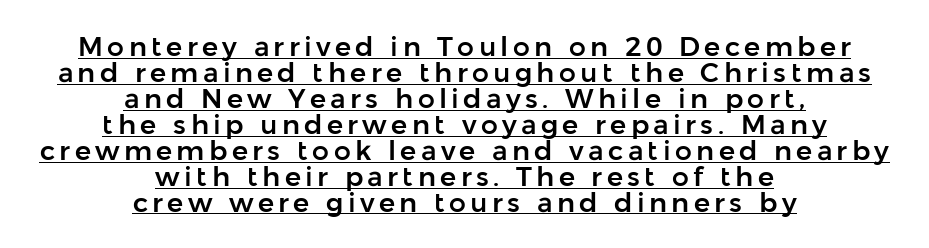
Q: Is the text italic (slanted)? A: No, it is upright.
Q: Is the text underlined? A: Yes.
Q: How is the paragraph aligned? A: Centered.
Q: Is the spacing between lines tight, normal or loose? A: Tight.
